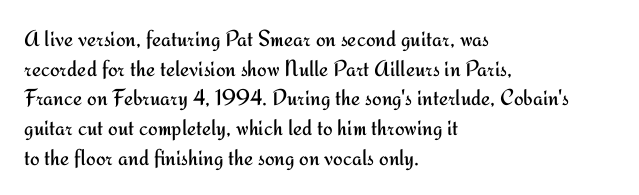
Q: Is the text bold? A: No.
Q: Is the text italic (slanted)? A: No, it is upright.
Q: Is the text underlined? A: No.
Q: How is the paragraph aligned? A: Left-aligned.
Q: Is the spacing between letters normal or unusually wide? A: Normal.
Q: Is the spacing between lines tight, normal or loose? A: Normal.
